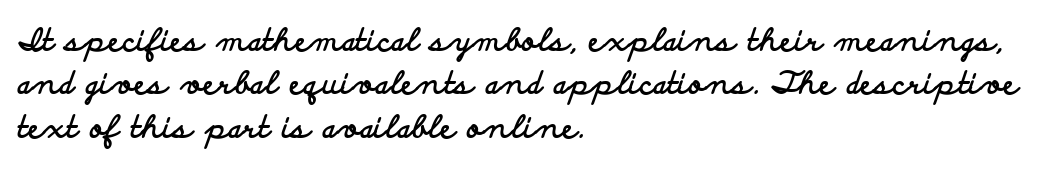
Q: Is the text bold? A: Yes.
Q: Is the text italic (slanted)? A: Yes.
Q: Is the typeface a serif or a sans-serif typeface? A: Sans-serif.
Q: Is the text underlined? A: No.
Q: How is the paragraph aligned? A: Left-aligned.
Q: Is the spacing between letters normal or unusually wide? A: Normal.
Q: Is the spacing between lines tight, normal or loose? A: Normal.
Q: Width (condensed, normal, or wide)? A: Wide.
Q: Stroke contrast? A: Low.
Q: x-height? A: Small.
Q: Monospaced? A: No.
